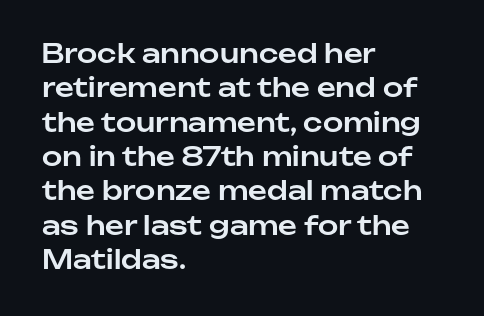
Q: Is the text italic (slanted)? A: No, it is upright.
Q: Is the text underlined? A: No.
Q: How is the paragraph aligned? A: Left-aligned.
Q: Is the spacing between letters normal or unusually wide? A: Normal.
Q: Is the spacing between lines tight, normal or loose? A: Normal.
